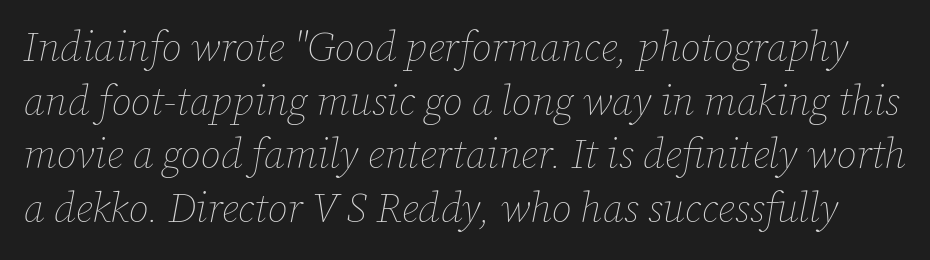
{"italic": "yes", "lean": "right", "slant_degrees": 12, "bold": "no", "weight": "thin", "width": "normal", "stroke_contrast": "low", "x_height": "medium", "monospaced": "no", "underline": "no", "line_spacing": "normal", "line_spacing_ratio": 1.31, "letter_spacing": "normal", "letter_spacing_em": 0.0, "glyph_px": 41}
